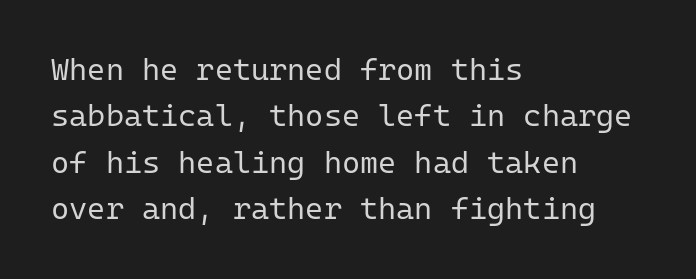
{"serif": "no", "italic": "no", "bold": "no", "weight": "regular", "width": "normal", "stroke_contrast": "low", "x_height": "medium", "monospaced": "yes", "underline": "no", "align": "left", "line_spacing": "normal", "line_spacing_ratio": 1.5, "letter_spacing": "normal", "letter_spacing_em": 0.0, "glyph_px": 31}
